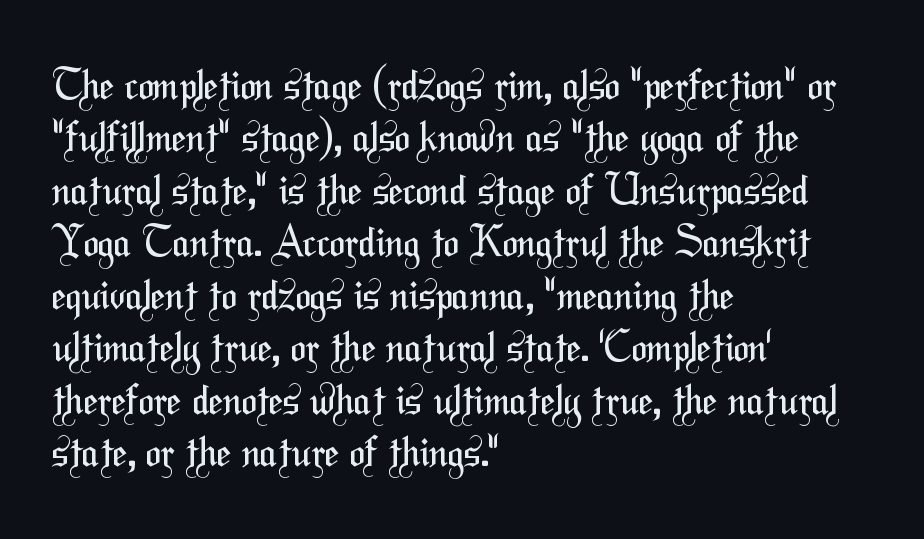
The image shows 41 px regular-weight, condensed sans-serif type; set left-aligned, normal line spacing (1.28x), normal letter spacing, not underlined; medium stroke contrast and a medium x-height.
